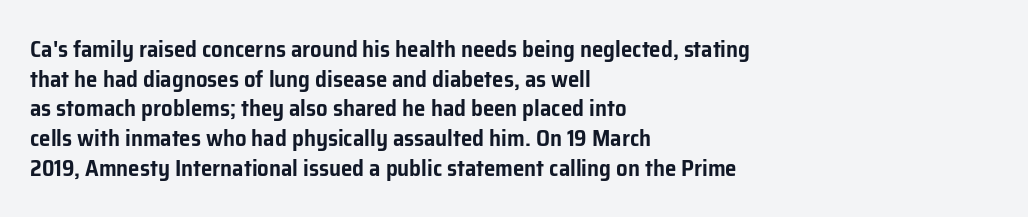
{"italic": "no", "underline": "no", "align": "left", "line_spacing": "normal", "line_spacing_ratio": 1.29, "letter_spacing": "normal", "letter_spacing_em": 0.0, "glyph_px": 23}
